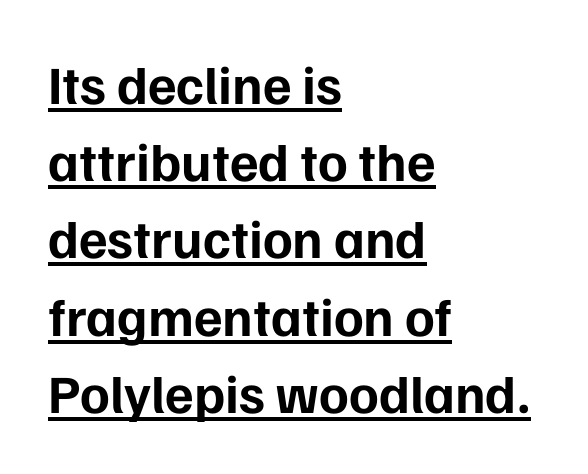
{"serif": "no", "italic": "no", "bold": "yes", "weight": "bold", "width": "normal", "stroke_contrast": "low", "x_height": "medium", "monospaced": "no", "underline": "yes", "align": "left", "line_spacing": "normal", "line_spacing_ratio": 1.43, "letter_spacing": "normal", "letter_spacing_em": 0.0, "glyph_px": 54}
